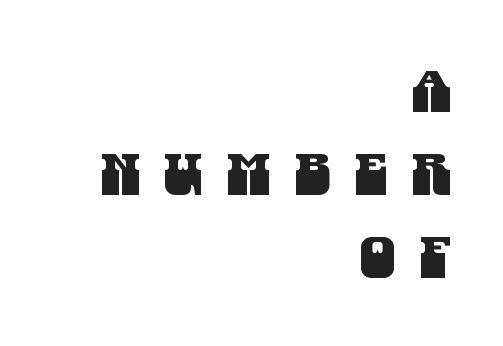
Q: Is the typeface a serif or a sans-serif typeface? A: Sans-serif.
Q: Is the text underlined? A: No.
Q: How is the paragraph aligned? A: Right-aligned.
Q: Is the spacing between letters normal or unusually wide? A: Unusually wide.
Q: Is the spacing between lines tight, normal or loose? A: Normal.
Q: Width (condensed, normal, or wide)? A: Condensed.
Q: Stroke contrast? A: Medium.
Q: x-height? A: Large.
Q: Monospaced? A: No.
